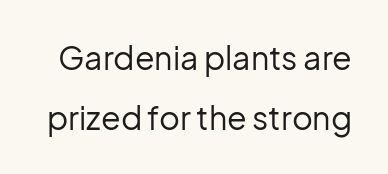
Q: Is the text bold? A: No.
Q: Is the text italic (slanted)? A: No, it is upright.
Q: Is the typeface a serif or a sans-serif typeface? A: Sans-serif.
Q: Is the text underlined? A: No.
Q: Is the spacing between letters normal or unusually wide? A: Normal.
Q: Width (condensed, normal, or wide)? A: Normal.
Q: Stroke contrast? A: Low.
Q: x-height? A: Medium.
Q: Monospaced? A: No.
